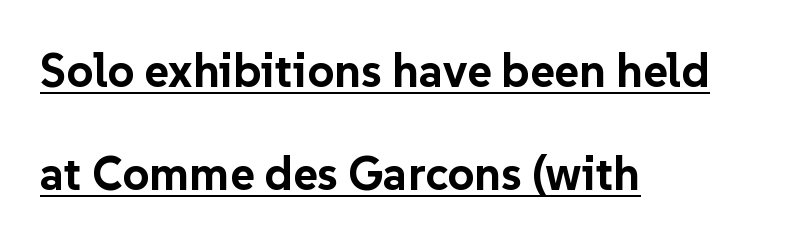
{"serif": "no", "italic": "no", "bold": "yes", "weight": "bold", "width": "normal", "stroke_contrast": "low", "x_height": "medium", "monospaced": "no", "underline": "yes", "align": "left", "line_spacing": "loose", "line_spacing_ratio": 2.2, "letter_spacing": "normal", "letter_spacing_em": 0.0, "glyph_px": 47}
